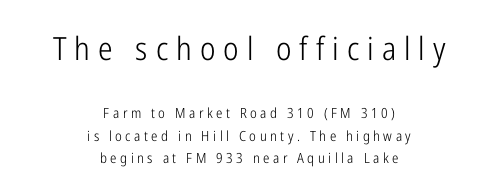
Q: Is the text bold? A: No.
Q: Is the text italic (slanted)? A: No, it is upright.
Q: Is the typeface a serif or a sans-serif typeface? A: Sans-serif.
Q: Is the text underlined? A: No.
Q: How is the paragraph aligned? A: Centered.
Q: Is the spacing between letters normal or unusually wide? A: Unusually wide.
Q: Is the spacing between lines tight, normal or loose? A: Normal.
Q: Which block of text is set in a larger size, the first (top) or the second (bottom)? A: The first (top) one.
Q: Width (condensed, normal, or wide)? A: Condensed.
Q: Stroke contrast? A: Low.
Q: x-height? A: Medium.
Q: Monospaced? A: No.
